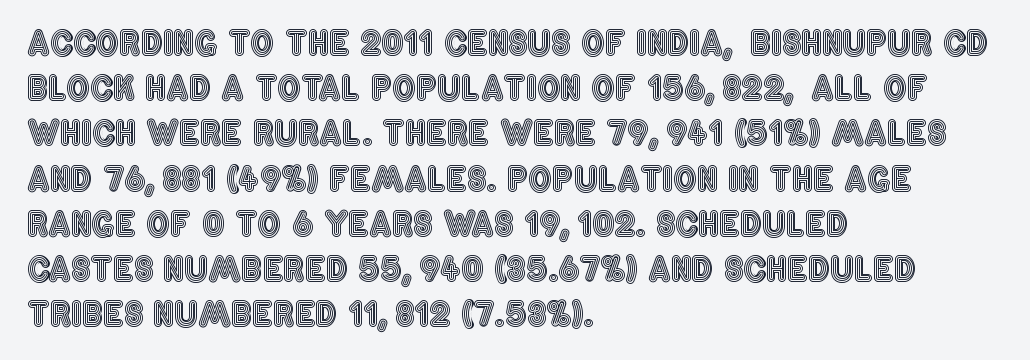
{"italic": "no", "width": "condensed", "x_height": "large", "monospaced": "no", "underline": "no", "align": "left", "line_spacing": "normal", "line_spacing_ratio": 1.37, "letter_spacing": "normal", "letter_spacing_em": 0.0, "glyph_px": 33}
